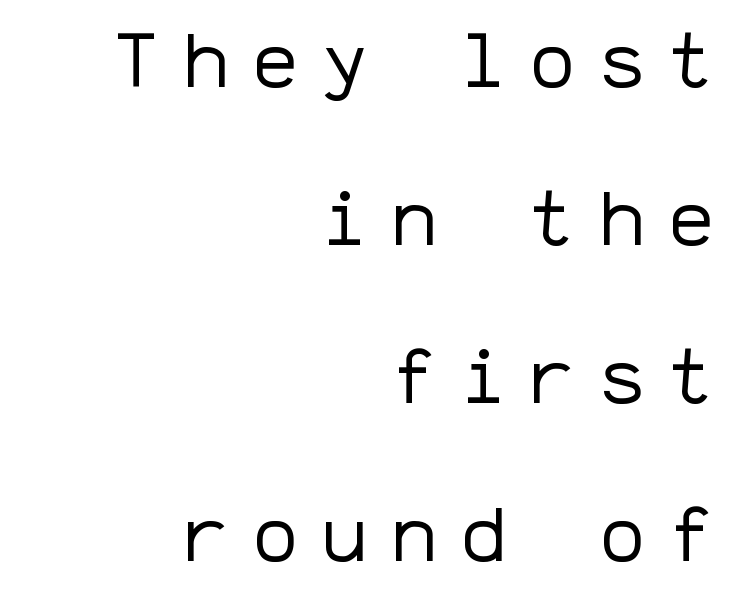
Q: Is the text bold? A: No.
Q: Is the text italic (slanted)? A: No, it is upright.
Q: Is the typeface a serif or a sans-serif typeface? A: Sans-serif.
Q: Is the text underlined? A: No.
Q: How is the paragraph aligned? A: Right-aligned.
Q: Is the spacing between letters normal or unusually wide? A: Unusually wide.
Q: Is the spacing between lines tight, normal or loose? A: Loose.
Q: Width (condensed, normal, or wide)? A: Normal.
Q: Stroke contrast? A: Low.
Q: x-height? A: Medium.
Q: Monospaced? A: Yes.
